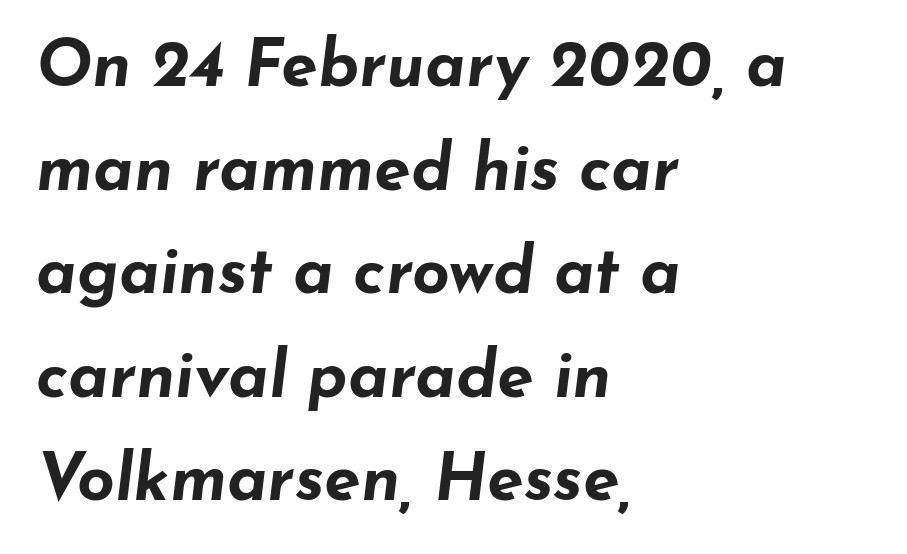
The image shows 66 px bold, wide type, italic (leaning right); set left-aligned, normal line spacing (1.57x), normal letter spacing, not underlined; low stroke contrast and a small x-height.
